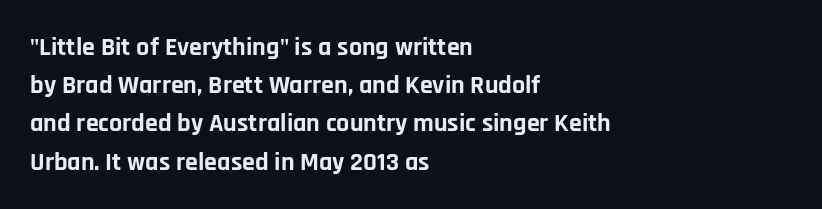
{"italic": "no", "bold": "yes", "underline": "no", "align": "left", "line_spacing": "normal", "line_spacing_ratio": 1.47, "letter_spacing": "normal", "letter_spacing_em": 0.0, "glyph_px": 26}
